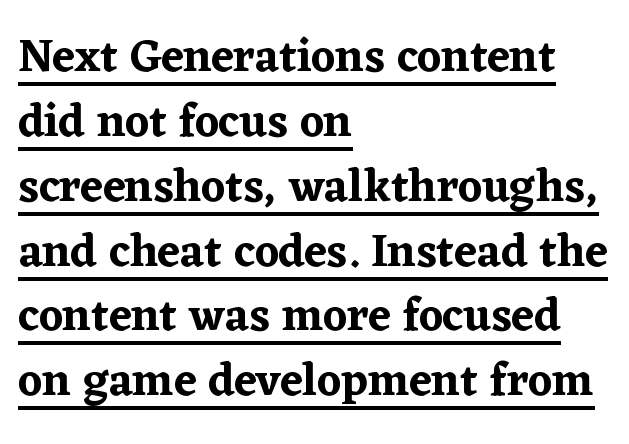
The image shows 46 px serif type, upright; set left-aligned, normal line spacing (1.41x), normal letter spacing, underlined; low stroke contrast and a medium x-height.
